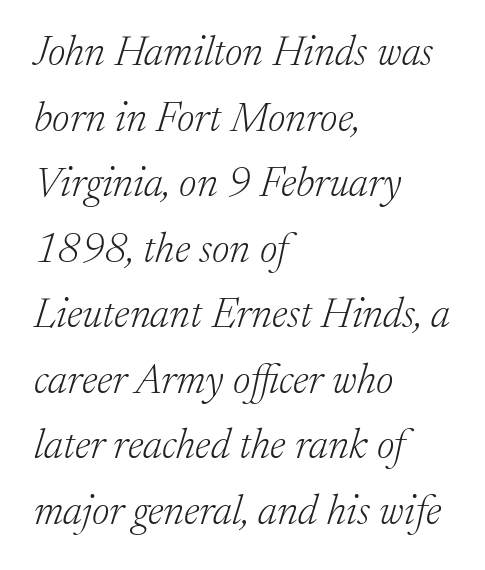
The image shows 42 px light serif type, italic (leaning right); set left-aligned, normal line spacing (1.56x), normal letter spacing, not underlined; low stroke contrast and a medium x-height.
